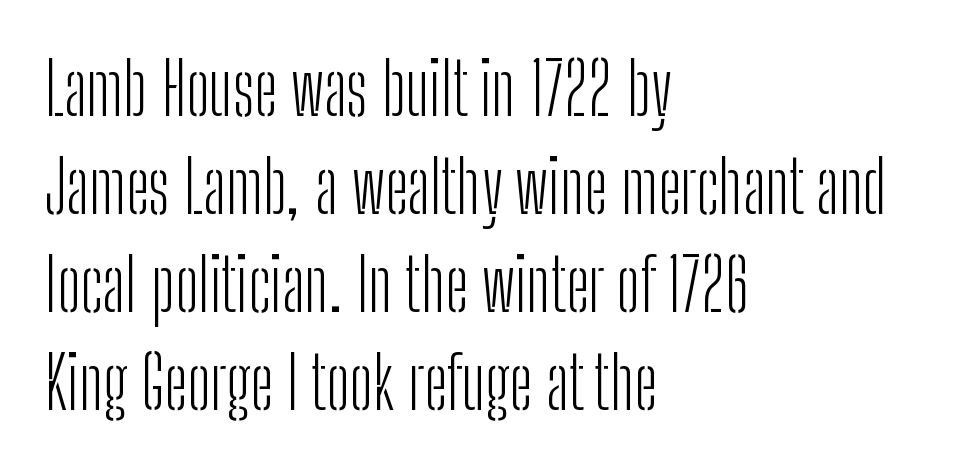
{"serif": "no", "italic": "no", "bold": "no", "weight": "light", "width": "condensed", "stroke_contrast": "low", "x_height": "medium", "monospaced": "no", "underline": "no", "align": "left", "line_spacing": "normal", "line_spacing_ratio": 1.36, "letter_spacing": "normal", "letter_spacing_em": 0.0, "glyph_px": 72}
